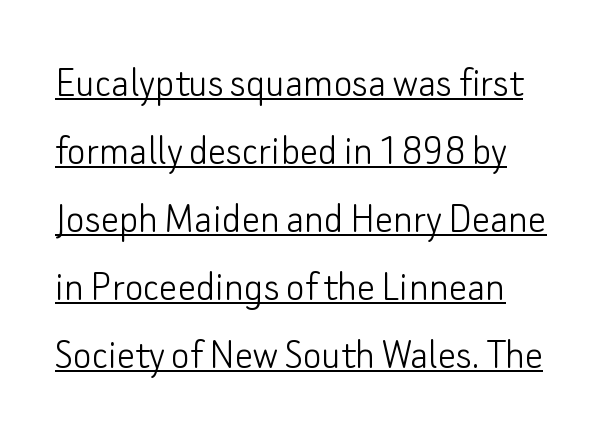
{"serif": "no", "italic": "no", "bold": "no", "weight": "light", "width": "normal", "stroke_contrast": "low", "x_height": "small", "monospaced": "no", "underline": "yes", "line_spacing": "normal", "line_spacing_ratio": 1.51, "letter_spacing": "normal", "letter_spacing_em": 0.0, "glyph_px": 45}
